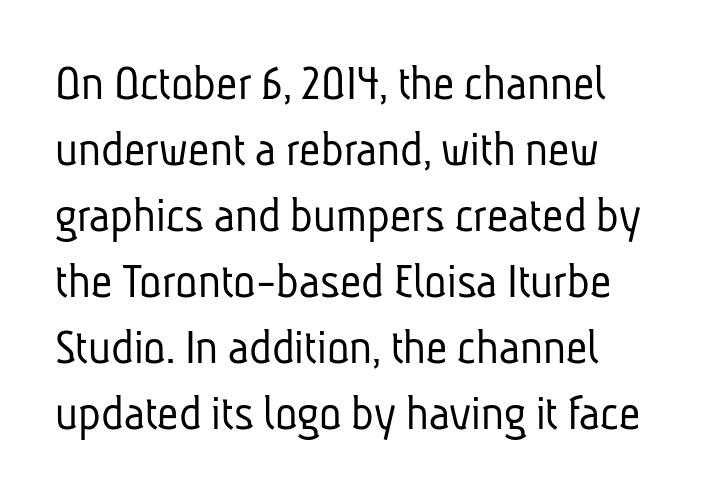
The image shows 52 px light, condensed sans-serif type; set normal line spacing (1.27x), normal letter spacing, not underlined; low stroke contrast and a medium x-height.
